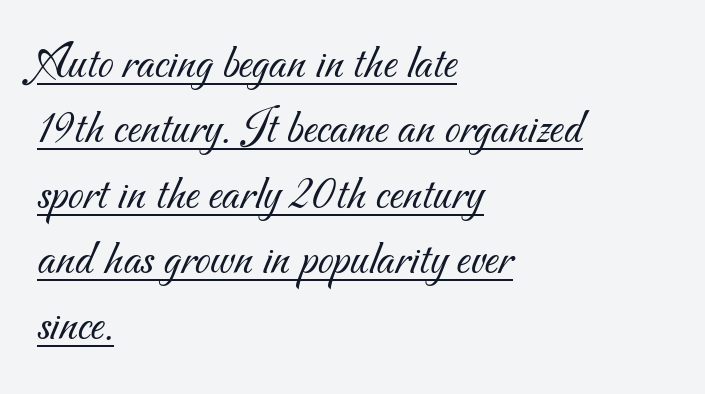
The image shows 50 px light sans-serif type; set left-aligned, normal line spacing (1.31x), normal letter spacing, underlined; medium stroke contrast and a small x-height.
